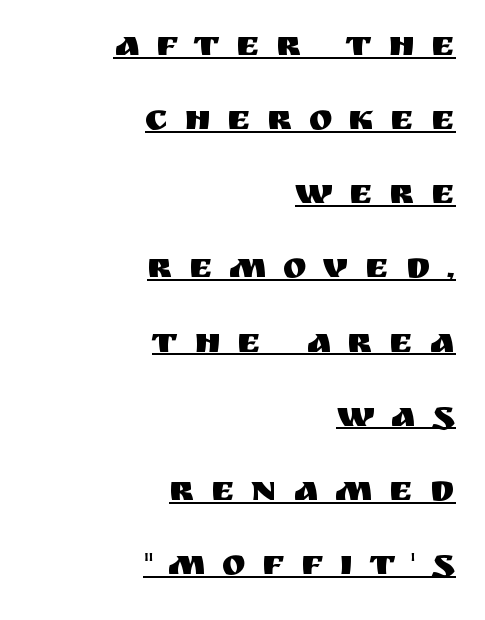
{"serif": "no", "italic": "no", "width": "normal", "stroke_contrast": "medium", "x_height": "large", "monospaced": "no", "underline": "yes", "align": "right", "line_spacing": "loose", "line_spacing_ratio": 2.06, "letter_spacing": "wide", "letter_spacing_em": 0.45, "glyph_px": 36}
